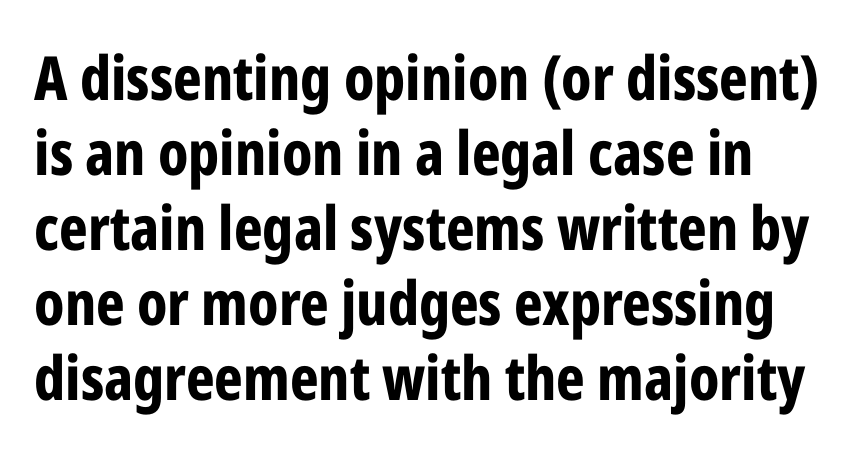
The line texture is even and compact thanks to regular tracking. In terms of posture, this sample is upright. The face used here is proportionally spaced, like ordinary book or web type. Thick stems and heavy bowls — unmistakably bold. Anything drawn beneath the words? Only blank space.
